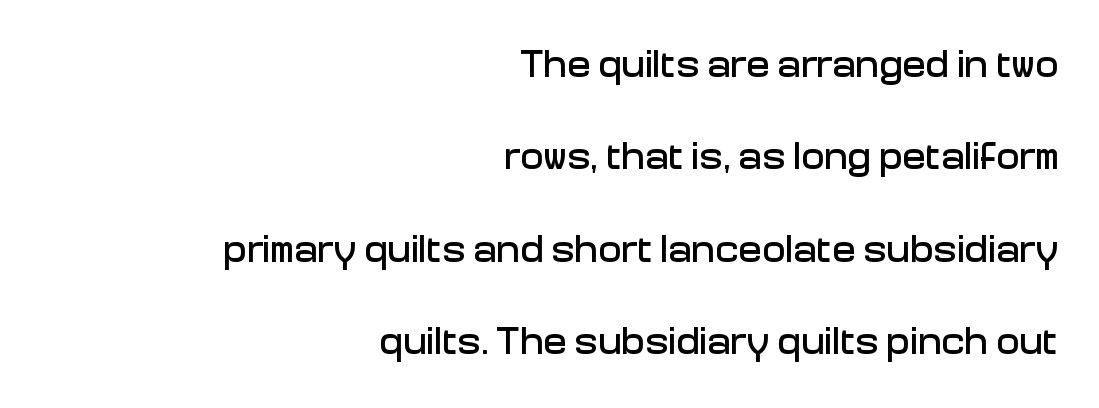
The image shows 39 px sans-serif type, upright; set right-aligned, loose line spacing (2.37x), normal letter spacing, not underlined; low stroke contrast and a medium x-height.
